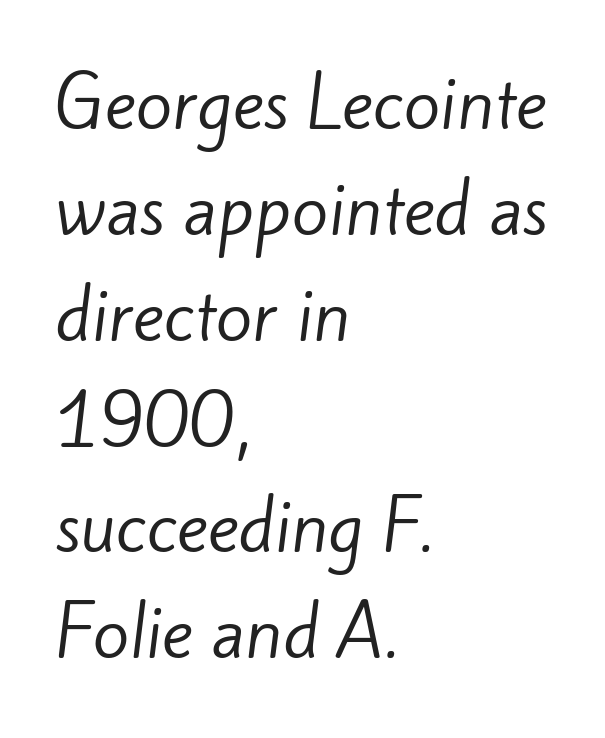
The rendering uses a moderate line-height, typical for paragraphs. These lines are rendered in a variable-pitch font. The paragraph has a hard left edge and a soft right edge. Between one letter and the next there's only the usual sliver of space.
